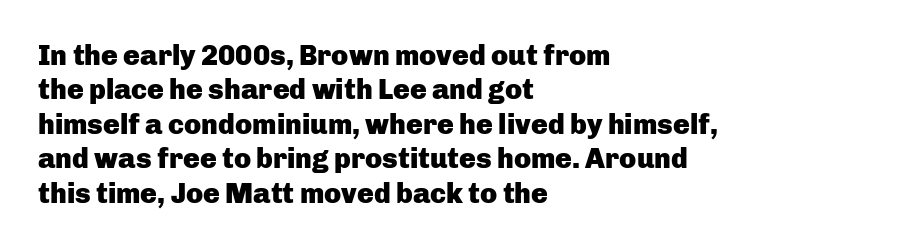
The image shows 28 px heavy sans-serif type, upright; set left-aligned, line spacing 1.23x, normal letter spacing, not underlined; low stroke contrast and a medium x-height.
